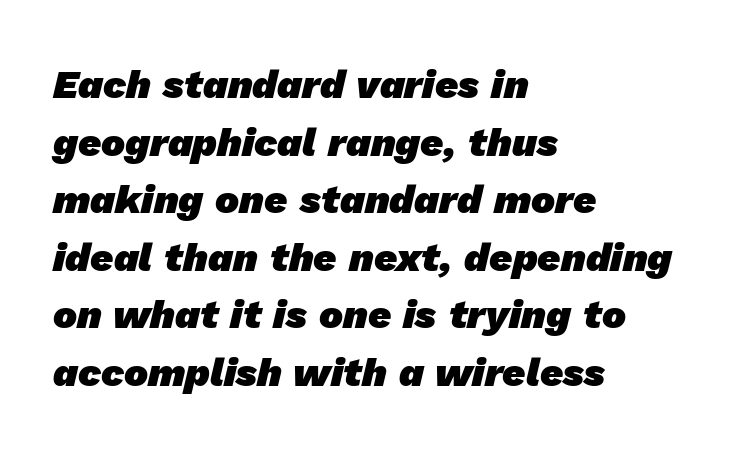
Q: Is the text bold? A: Yes.
Q: Is the typeface a serif or a sans-serif typeface? A: Sans-serif.
Q: Is the text underlined? A: No.
Q: How is the paragraph aligned? A: Left-aligned.
Q: Is the spacing between letters normal or unusually wide? A: Normal.
Q: Is the spacing between lines tight, normal or loose? A: Normal.
Q: Width (condensed, normal, or wide)? A: Normal.
Q: Stroke contrast? A: Low.
Q: x-height? A: Medium.
Q: Monospaced? A: No.
